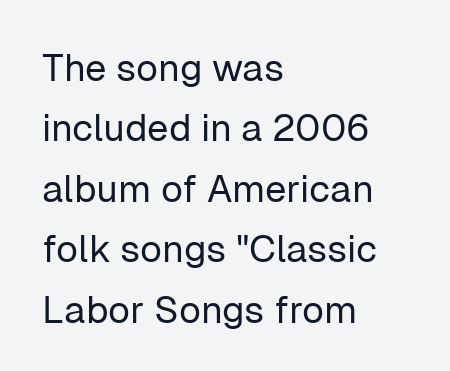
A typesetter would call this proportional, since set widths differ per character. Serif or sans? Sans — the stroke terminals are bare. Visually the block forms a straight wall on the left and a jagged coastline on the right. Honestly, there is no underline to notice here at all. The specimen reads as upright at a glance.
